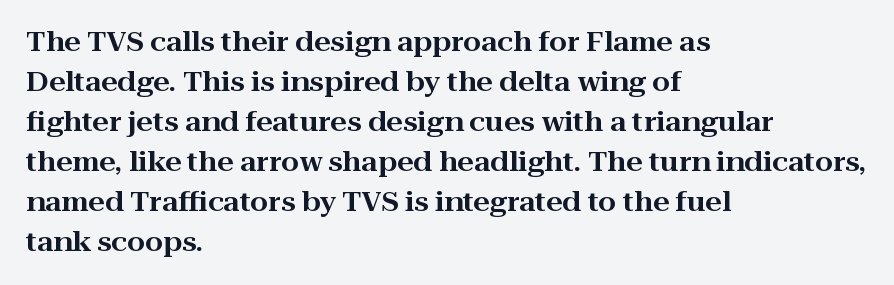
Descender tails drop into unmarked territory. Each word holds together tightly as a unit, with standard inter-letter gaps. Style check: upright. A student would call this left alignment; a typographer would say flush left, rag right. If you measured baseline to baseline, you'd find a middling distance.
